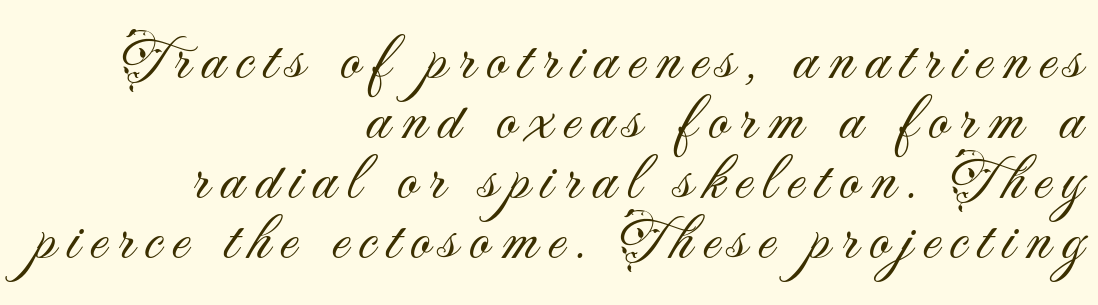
{"serif": "no", "bold": "no", "weight": "light", "width": "normal", "stroke_contrast": "medium", "x_height": "small", "monospaced": "no", "underline": "no", "align": "right", "line_spacing": "tight", "line_spacing_ratio": 0.95, "glyph_px": 63}
